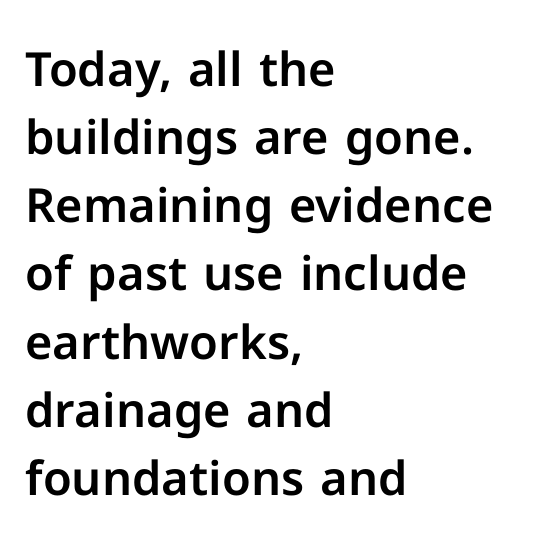
Q: Is the text italic (slanted)? A: No, it is upright.
Q: Is the typeface a serif or a sans-serif typeface? A: Sans-serif.
Q: Is the text underlined? A: No.
Q: How is the paragraph aligned? A: Left-aligned.
Q: Is the spacing between letters normal or unusually wide? A: Normal.
Q: Is the spacing between lines tight, normal or loose? A: Normal.
Q: Width (condensed, normal, or wide)? A: Normal.
Q: Stroke contrast? A: Low.
Q: x-height? A: Medium.
Q: Monospaced? A: No.
